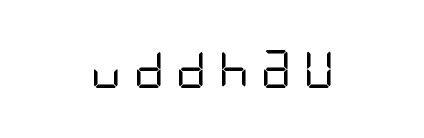
The image shows 38 px regular-weight, condensed sans-serif type, upright; set unusually wide letter spacing (+0.3 em), not underlined; low stroke contrast and a large x-height.
